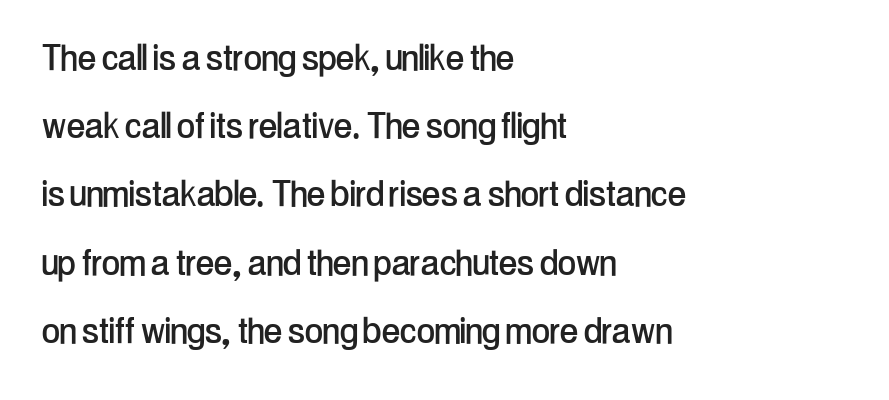
Check under the words: just untouched page. If you drew a line through each stem, it would be perfectly vertical. Teacher's note: observe the even left margin — that is flush-left alignment. Standard letterfit; no display-style spreading of the glyphs.
